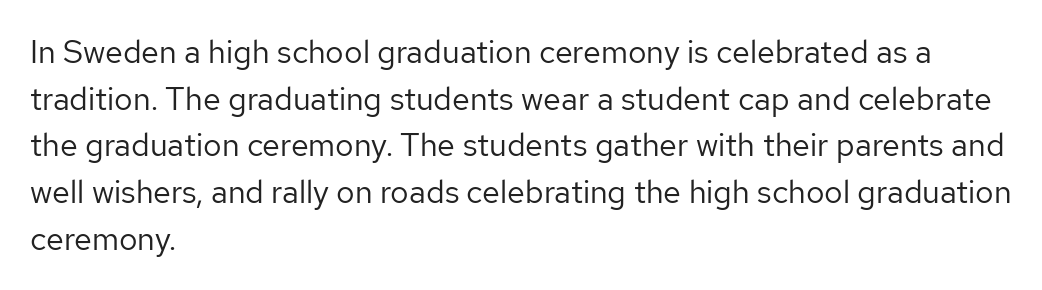
{"serif": "no", "italic": "no", "bold": "no", "weight": "regular", "width": "normal", "stroke_contrast": "low", "x_height": "medium", "monospaced": "no", "underline": "no", "align": "left", "line_spacing": "normal", "line_spacing_ratio": 1.46, "letter_spacing": "normal", "letter_spacing_em": 0.0, "glyph_px": 32}
